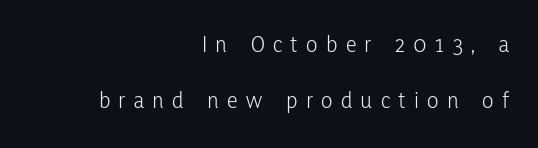
The image shows 24 px text type, upright; set right-aligned, loose line spacing (2.35x), unusually wide letter spacing (+0.35 em), not underlined.
